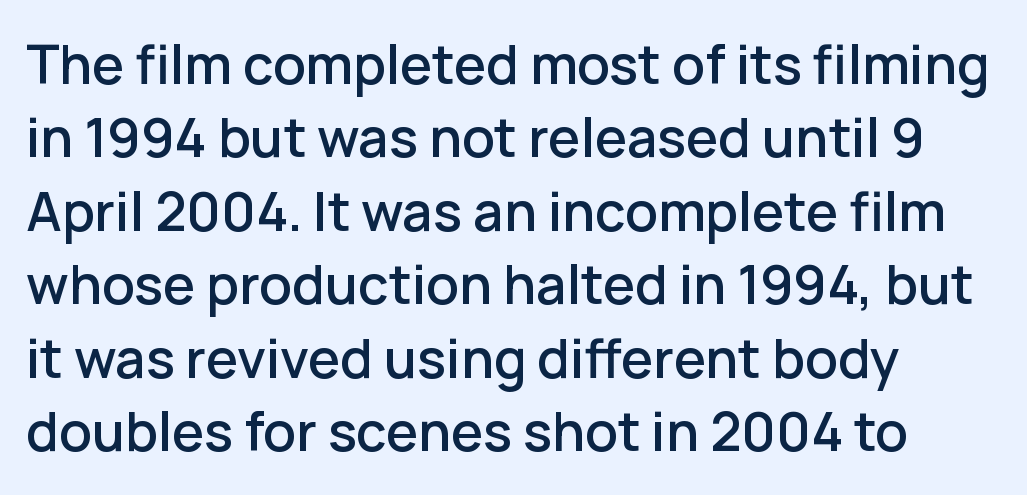
{"serif": "no", "italic": "no", "width": "normal", "stroke_contrast": "low", "x_height": "medium", "monospaced": "no", "underline": "no", "align": "left", "line_spacing": "normal", "line_spacing_ratio": 1.36, "letter_spacing": "normal", "letter_spacing_em": 0.0, "glyph_px": 54}
